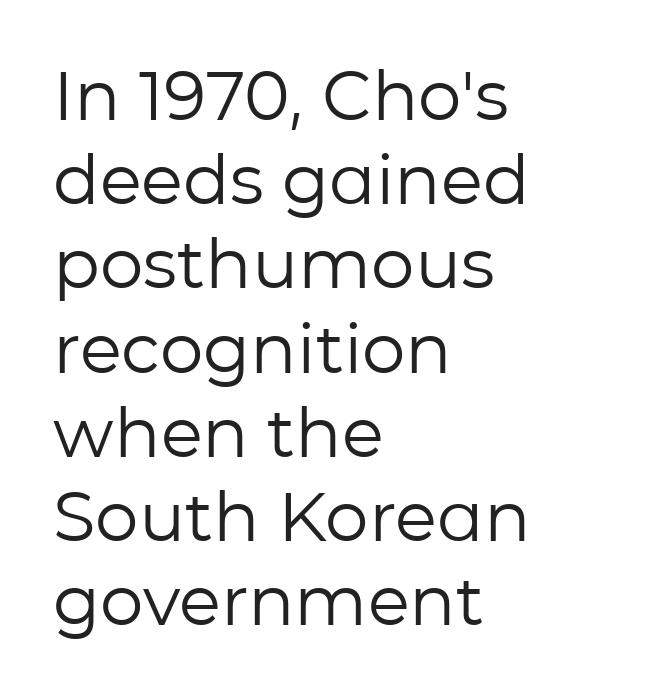
The image shows 69 px regular-weight sans-serif type, upright; set left-aligned, line spacing 1.22x, normal letter spacing, not underlined; low stroke contrast and a medium x-height.
